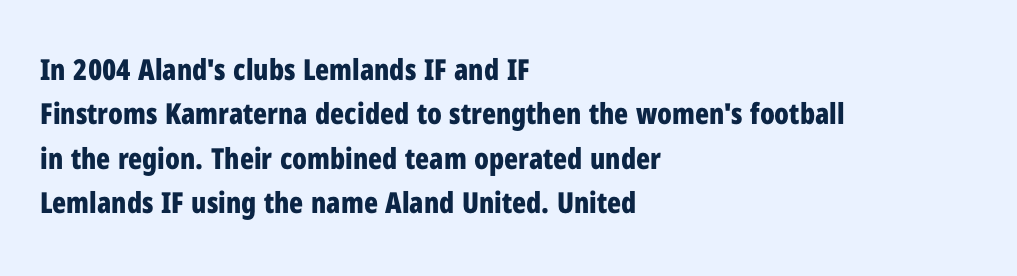
Q: Is the text bold? A: Yes.
Q: Is the text italic (slanted)? A: No, it is upright.
Q: Is the typeface a serif or a sans-serif typeface? A: Sans-serif.
Q: Is the text underlined? A: No.
Q: How is the paragraph aligned? A: Left-aligned.
Q: Is the spacing between letters normal or unusually wide? A: Normal.
Q: Is the spacing between lines tight, normal or loose? A: Normal.
Q: Width (condensed, normal, or wide)? A: Condensed.
Q: Stroke contrast? A: Low.
Q: x-height? A: Medium.
Q: Monospaced? A: No.
